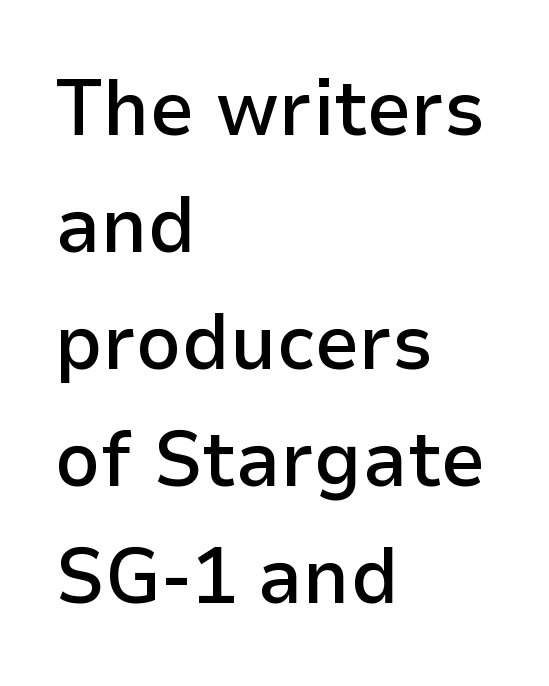
The image shows 79 px semibold sans-serif type, upright; set left-aligned, normal line spacing (1.48x), normal letter spacing, not underlined; low stroke contrast and a medium x-height.
